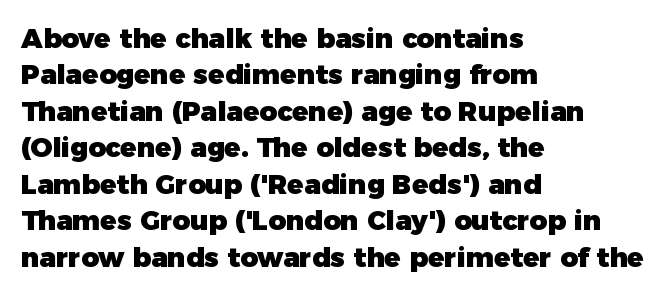
The image shows 27 px bold type, upright; set left-aligned, normal line spacing (1.35x), normal letter spacing, not underlined.
